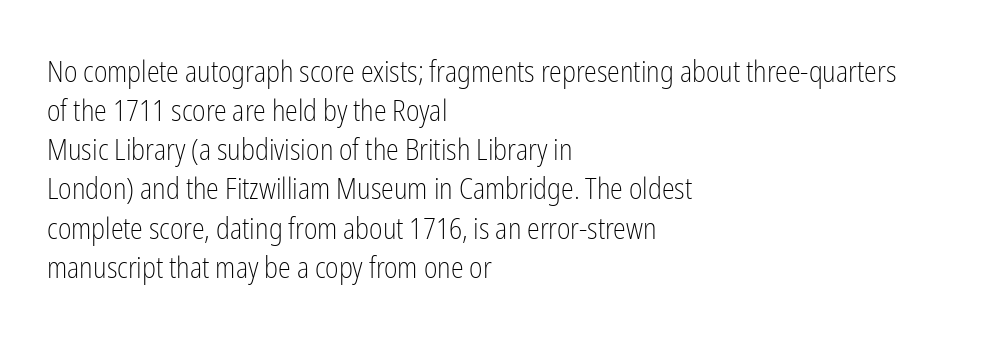
Q: Is the text bold? A: No.
Q: Is the text italic (slanted)? A: No, it is upright.
Q: Is the typeface a serif or a sans-serif typeface? A: Sans-serif.
Q: Is the text underlined? A: No.
Q: How is the paragraph aligned? A: Left-aligned.
Q: Is the spacing between letters normal or unusually wide? A: Normal.
Q: Is the spacing between lines tight, normal or loose? A: Normal.
Q: Width (condensed, normal, or wide)? A: Condensed.
Q: Stroke contrast? A: Low.
Q: x-height? A: Medium.
Q: Monospaced? A: No.
